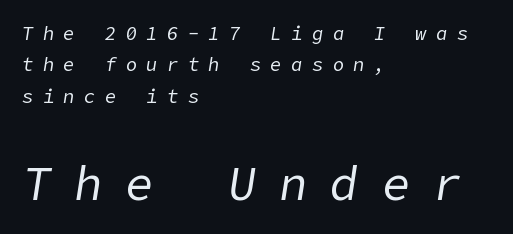
The image shows 47 px regular-weight type, italic (leaning right); set left-aligned, normal line spacing (1.65x), unusually wide letter spacing (+0.49 em), not underlined; the second (bottom) block is 2.47x larger; low stroke contrast and a medium x-height.
